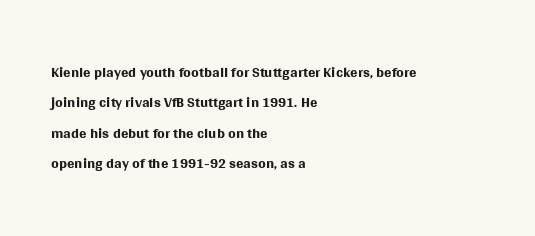
{"italic": "no", "bold": "no", "underline": "no", "align": "left", "line_spacing": "normal", "line_spacing_ratio": 1.38, "letter_spacing": "normal", "letter_spacing_em": 0.0, "glyph_px": 22}
